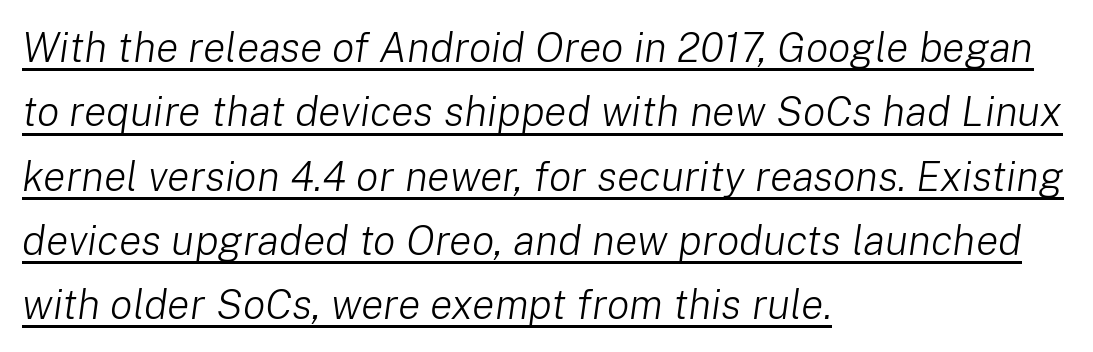
Q: Is the text bold? A: No.
Q: Is the text italic (slanted)? A: Yes, it leans right by about 8 degrees.
Q: Is the text underlined? A: Yes.
Q: How is the paragraph aligned? A: Left-aligned.
Q: Is the spacing between letters normal or unusually wide? A: Normal.
Q: Is the spacing between lines tight, normal or loose? A: Normal.
Q: Width (condensed, normal, or wide)? A: Normal.
Q: Stroke contrast? A: Low.
Q: x-height? A: Medium.
Q: Monospaced? A: No.
